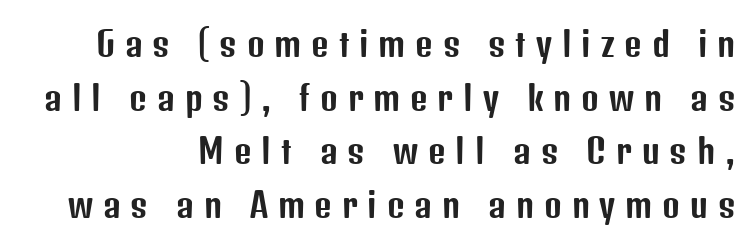
The image shows 34 px condensed sans-serif type, upright; set right-aligned, normal line spacing (1.58x), unusually wide letter spacing (+0.29 em), not underlined; low stroke contrast and a medium x-height.
